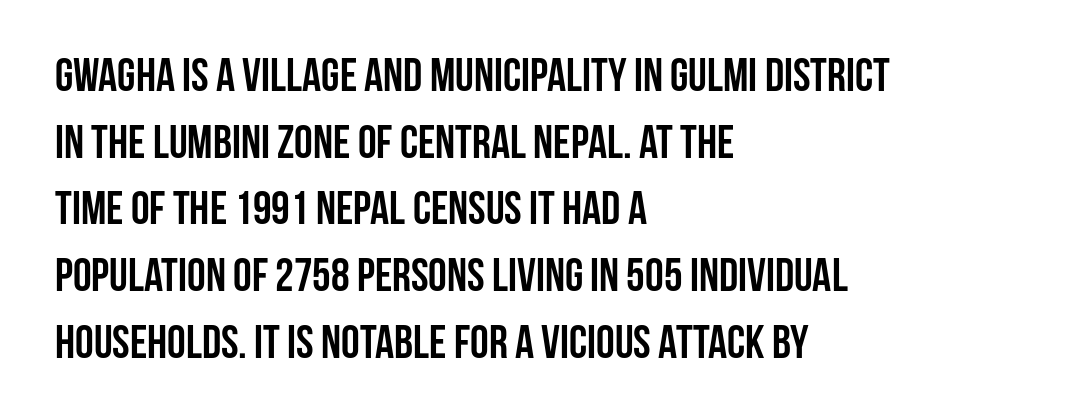
The image shows 47 px semibold, condensed sans-serif type, upright; set left-aligned, normal line spacing (1.42x), normal letter spacing, not underlined; low stroke contrast and a large x-height.
